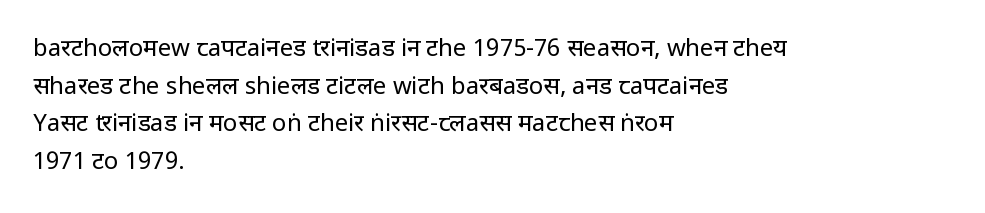
The setting favours the left margin, as ordinary paragraphs usually do. The face looks like a standard text weight, possibly lighter. Each row of text sits above clean, open space. Posture: straight, roman, zero tilt.
